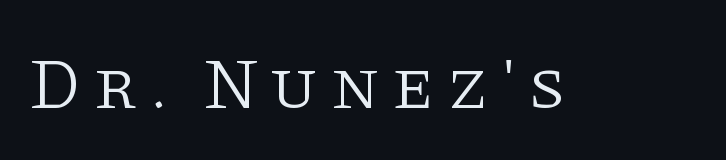
Q: Is the text bold? A: No.
Q: Is the text italic (slanted)? A: No, it is upright.
Q: Is the typeface a serif or a sans-serif typeface? A: Serif.
Q: Is the text underlined? A: No.
Q: Width (condensed, normal, or wide)? A: Normal.
Q: Stroke contrast? A: Low.
Q: x-height? A: Large.
Q: Monospaced? A: No.
